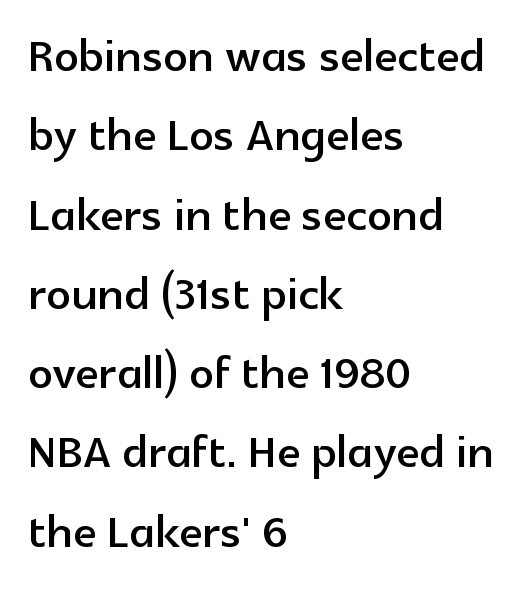
{"serif": "no", "italic": "no", "width": "normal", "x_height": "medium", "monospaced": "no", "underline": "no", "align": "left", "line_spacing": "normal", "line_spacing_ratio": 1.3, "letter_spacing": "normal", "letter_spacing_em": 0.0, "glyph_px": 61}
